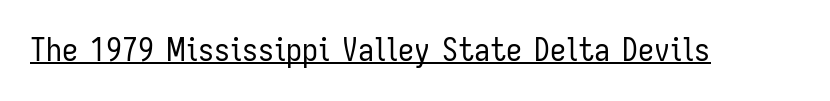
Q: Is the text bold? A: No.
Q: Is the text italic (slanted)? A: No, it is upright.
Q: Is the typeface a serif or a sans-serif typeface? A: Sans-serif.
Q: Is the text underlined? A: Yes.
Q: Is the spacing between letters normal or unusually wide? A: Normal.
Q: Width (condensed, normal, or wide)? A: Condensed.
Q: Stroke contrast? A: Low.
Q: x-height? A: Medium.
Q: Monospaced? A: No.
